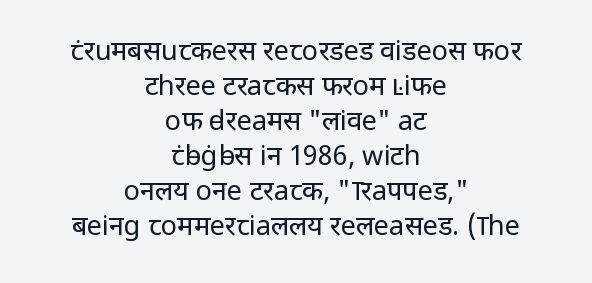
A student would call this center alignment; a typographer would say set centered. The specimen reads as upright at a glance. No letter is thick-stroked: the sample isn't bold. Decoration check: the copy has no underline.
